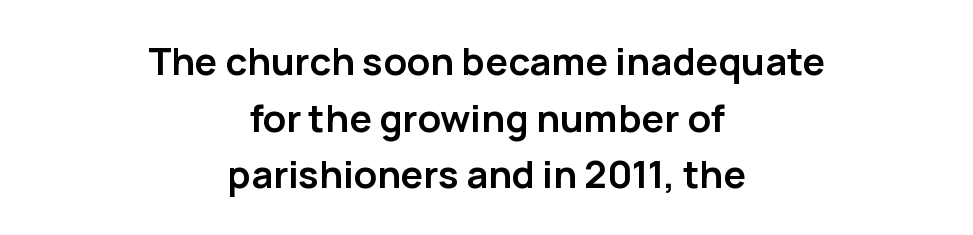
{"serif": "no", "italic": "no", "bold": "yes", "weight": "semibold", "width": "normal", "stroke_contrast": "low", "x_height": "medium", "monospaced": "no", "underline": "no", "align": "center", "line_spacing": "normal", "line_spacing_ratio": 1.49, "letter_spacing": "normal", "letter_spacing_em": 0.0, "glyph_px": 38}
